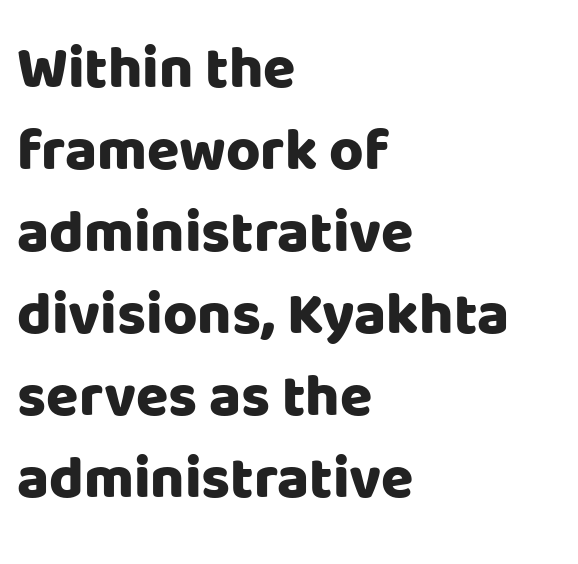
Q: Is the text bold? A: Yes.
Q: Is the text italic (slanted)? A: No, it is upright.
Q: Is the typeface a serif or a sans-serif typeface? A: Sans-serif.
Q: Is the text underlined? A: No.
Q: How is the paragraph aligned? A: Left-aligned.
Q: Is the spacing between letters normal or unusually wide? A: Normal.
Q: Is the spacing between lines tight, normal or loose? A: Normal.
Q: Width (condensed, normal, or wide)? A: Normal.
Q: Stroke contrast? A: Low.
Q: x-height? A: Large.
Q: Monospaced? A: No.
